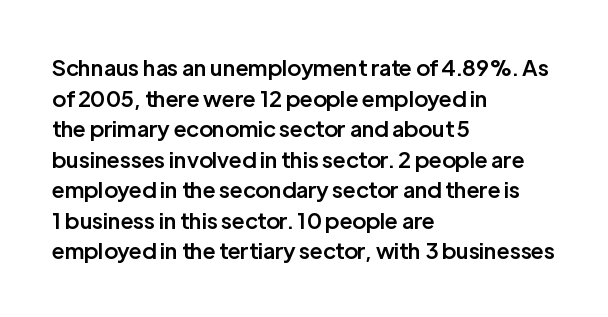
When letters stand straight like this, we call the style roman or upright. The space beneath each line is pristine and unruled. Horizontal alignment here is leftward, the default for most running prose. The gaps between neighbouring characters are ordinary and unremarkable. Students, this is semibold: more ink than regular, less than bold.
